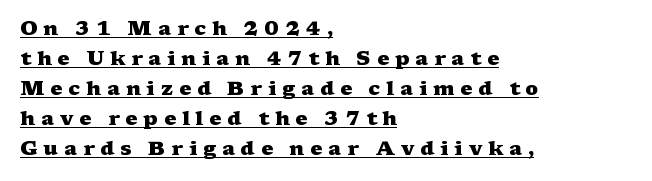
Q: Is the text bold? A: Yes.
Q: Is the text italic (slanted)? A: No, it is upright.
Q: Is the text underlined? A: Yes.
Q: How is the paragraph aligned? A: Left-aligned.
Q: Is the spacing between letters normal or unusually wide? A: Unusually wide.
Q: Is the spacing between lines tight, normal or loose? A: Normal.
